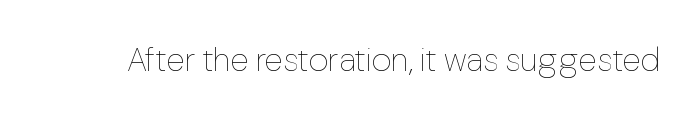
Spacing verdict: proportional, widths tailored to each character. No extra tracking has been applied to these lines. These glyphs show unthickened strokes, regular width or finer. Check the space under the baseline: it is left empty. Tall strokes in this sample are plumb rather than angled.
